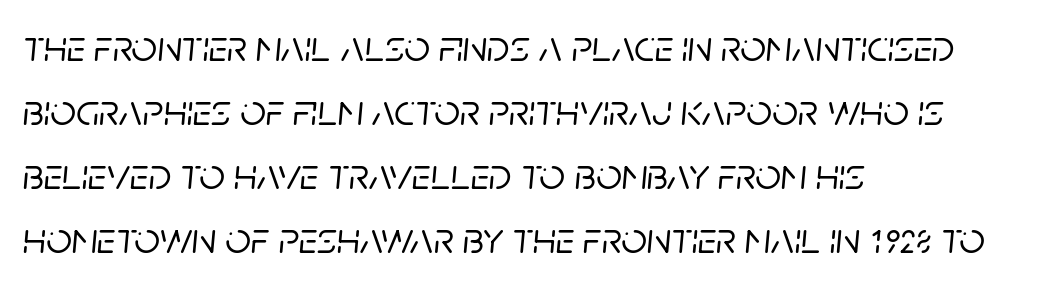
The image shows 45 px text type, italic (leaning right); set left-aligned, normal line spacing (1.42x), normal letter spacing, not underlined; low stroke contrast and a large x-height.
